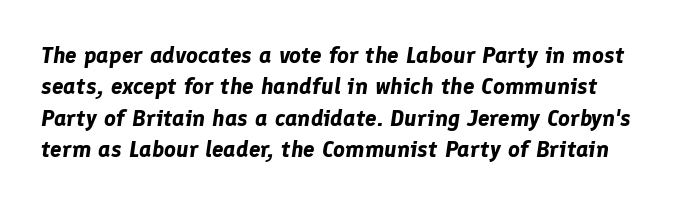
Q: Is the text bold? A: Yes.
Q: Is the text italic (slanted)? A: Yes, it leans right by about 8 degrees.
Q: Is the text underlined? A: No.
Q: Is the spacing between letters normal or unusually wide? A: Normal.
Q: Is the spacing between lines tight, normal or loose? A: Normal.
